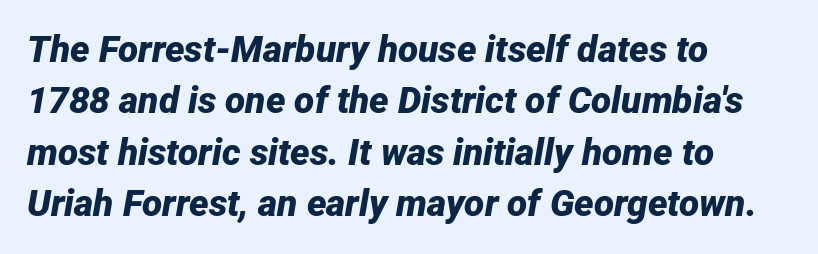
Character widths vary here, with narrow letters taking less room than wide ones. Each line starts at the same left margin while the right side varies. This sample uses plain, unmodified letter spacing. This sample uses an oblique cut, with every glyph tilted off the vertical. Type without underlining. I'd describe the lettering as bold — thick and assertive.
